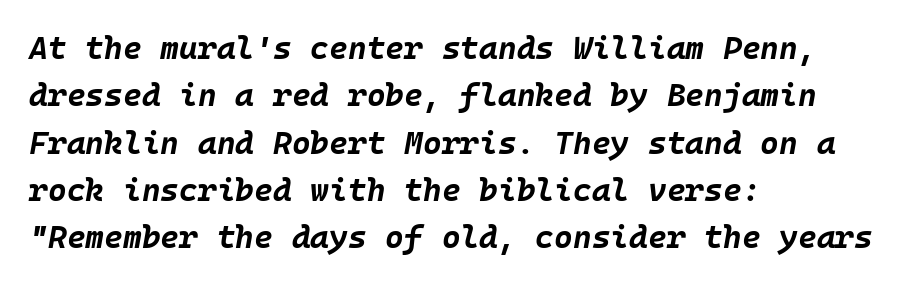
The image shows 32 px bold type, italic (leaning right); set left-aligned, normal line spacing (1.48x), normal letter spacing, not underlined; low stroke contrast and a large x-height.
